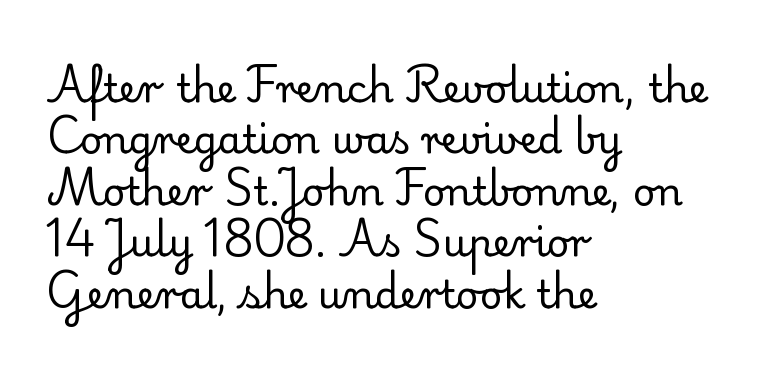
Small tapered or slab feet sit at the stroke ends, so this counts as serif. Is the block centered? No — it sits flush against the left margin. Here the designer chose a conventional face with non-uniform glyph widths. Designer's note — italics off, roman on.
